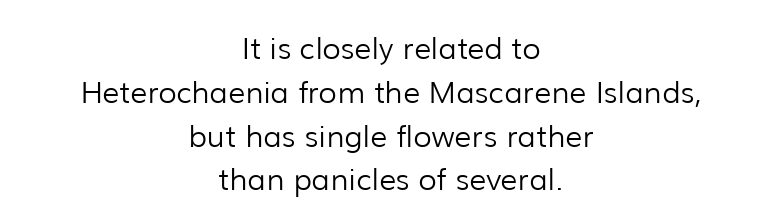
{"serif": "no", "italic": "no", "bold": "no", "weight": "light", "width": "normal", "stroke_contrast": "low", "x_height": "medium", "monospaced": "no", "underline": "no", "align": "center", "line_spacing": "normal", "line_spacing_ratio": 1.46, "letter_spacing": "normal", "letter_spacing_em": 0.0, "glyph_px": 30}
